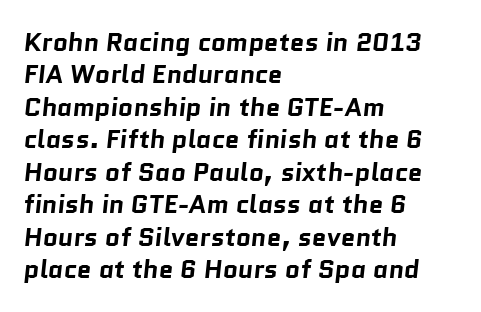
{"bold": "yes", "underline": "no", "align": "left", "line_spacing": "normal", "line_spacing_ratio": 1.25, "letter_spacing": "normal", "letter_spacing_em": 0.0, "glyph_px": 26}
